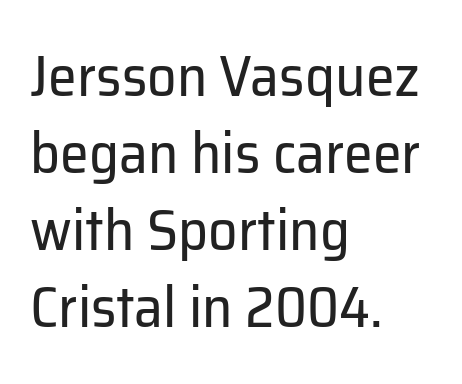
Q: Is the text bold? A: No.
Q: Is the text italic (slanted)? A: No, it is upright.
Q: Is the typeface a serif or a sans-serif typeface? A: Sans-serif.
Q: Is the text underlined? A: No.
Q: How is the paragraph aligned? A: Left-aligned.
Q: Is the spacing between letters normal or unusually wide? A: Normal.
Q: Is the spacing between lines tight, normal or loose? A: Normal.
Q: Width (condensed, normal, or wide)? A: Normal.
Q: Stroke contrast? A: Low.
Q: x-height? A: Medium.
Q: Monospaced? A: No.
